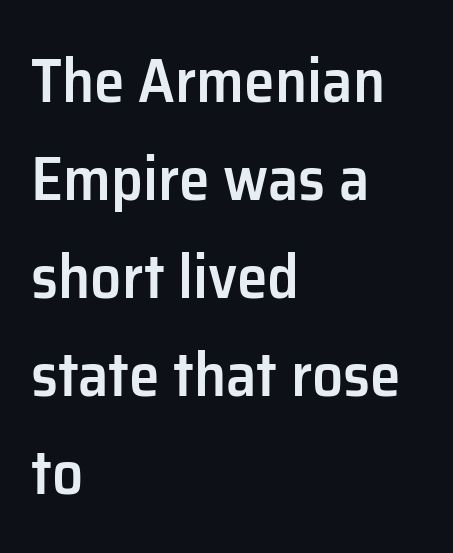
The image shows 62 px semibold sans-serif type, upright; set left-aligned, normal line spacing (1.58x), normal letter spacing, not underlined; low stroke contrast and a medium x-height.
